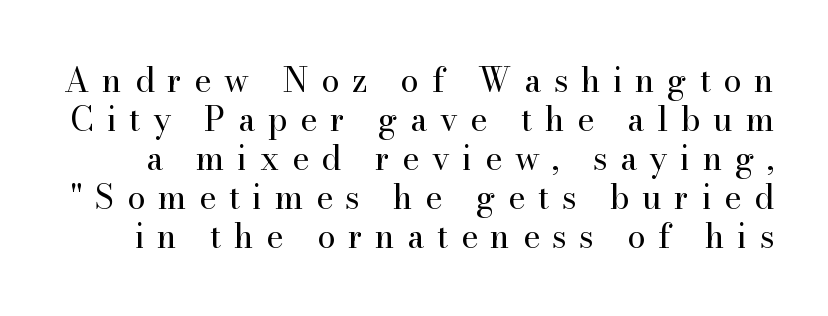
Q: Is the text bold? A: No.
Q: Is the text italic (slanted)? A: No, it is upright.
Q: Is the typeface a serif or a sans-serif typeface? A: Serif.
Q: Is the text underlined? A: No.
Q: Is the spacing between letters normal or unusually wide? A: Unusually wide.
Q: Width (condensed, normal, or wide)? A: Normal.
Q: Stroke contrast? A: High.
Q: x-height? A: Small.
Q: Monospaced? A: No.
